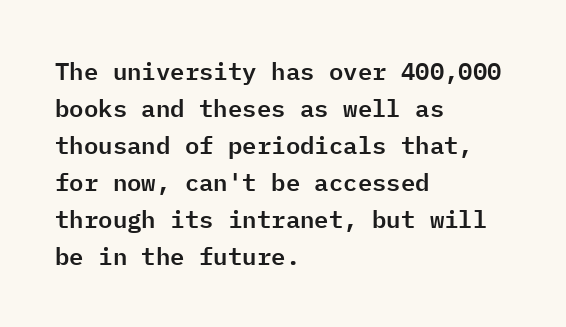
The image shows 24 px text type, upright; set left-aligned, normal line spacing (1.54x), normal letter spacing, not underlined.
